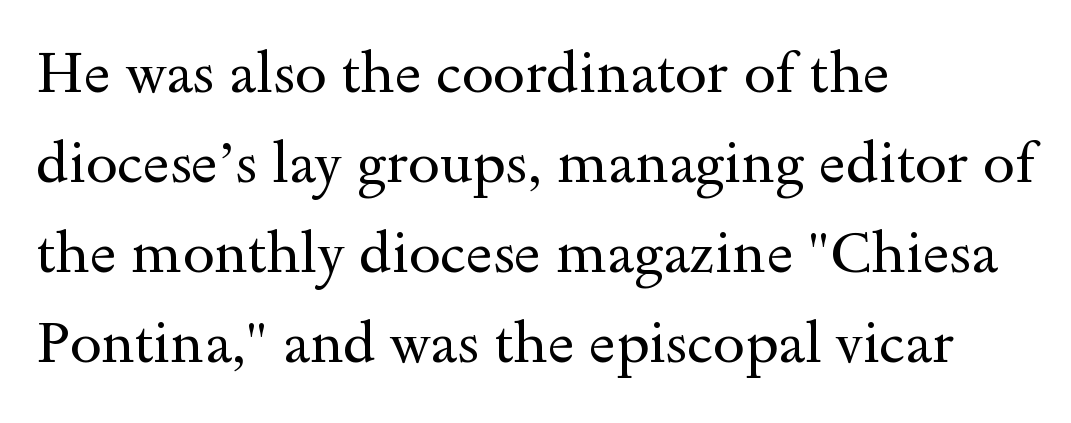
The image shows 57 px regular-weight, wide serif type, upright; set left-aligned, normal line spacing (1.58x), normal letter spacing, not underlined; a small x-height.
